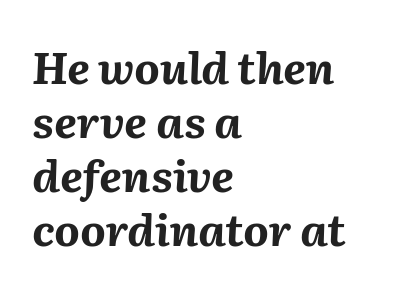
{"italic": "yes", "lean": "right", "slant_degrees": 2, "bold": "yes", "weight": "bold", "width": "normal", "stroke_contrast": "medium", "x_height": "medium", "monospaced": "no", "underline": "no", "align": "left", "line_spacing_ratio": 1.23, "letter_spacing": "normal", "letter_spacing_em": 0.0, "glyph_px": 44}
